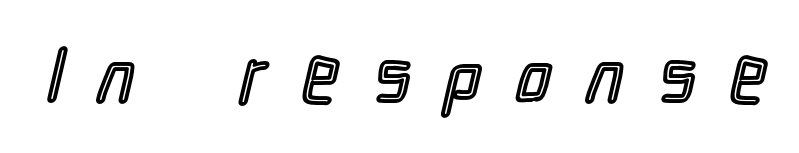
Honestly, the letter spacing is so wide it's the main thing you notice. The rendering uses natural spacing where letterforms have individual widths. Anything drawn beneath the words? Only blank space.
